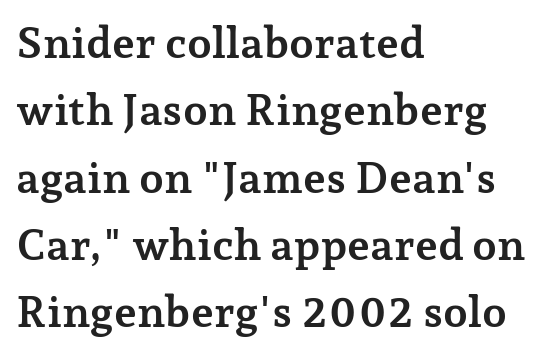
Rendered with straight, roman letterforms. A bare baseline throughout the passage. The lines in this sample share a left origin and differ only in where they stop. This sample uses a serif face. Regarding leading, the lines here are spaced in the standard way.
